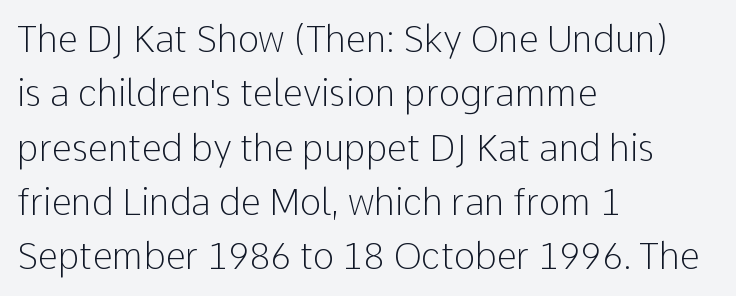
{"serif": "no", "italic": "no", "bold": "no", "weight": "light", "width": "normal", "stroke_contrast": "low", "x_height": "medium", "monospaced": "no", "underline": "no", "align": "left", "line_spacing": "normal", "line_spacing_ratio": 1.51, "letter_spacing": "normal", "letter_spacing_em": 0.0, "glyph_px": 36}
